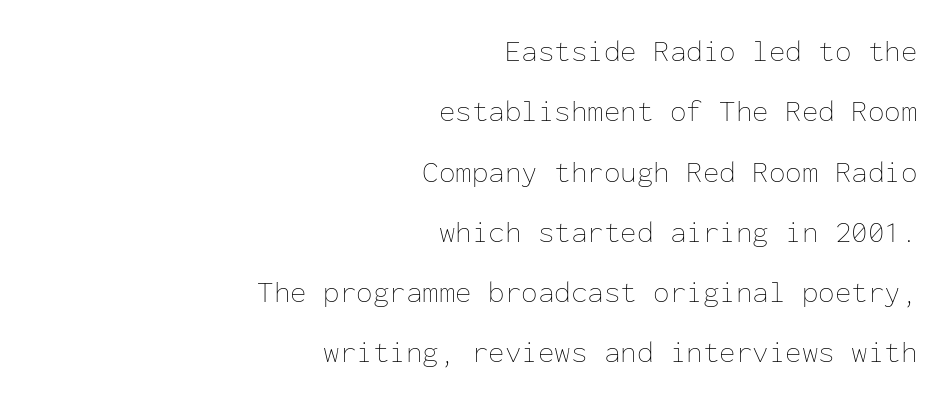
The image shows 30 px thin type, upright, monospaced; set right-aligned, loose line spacing (2.01x), normal letter spacing, not underlined; low stroke contrast and a medium x-height.
